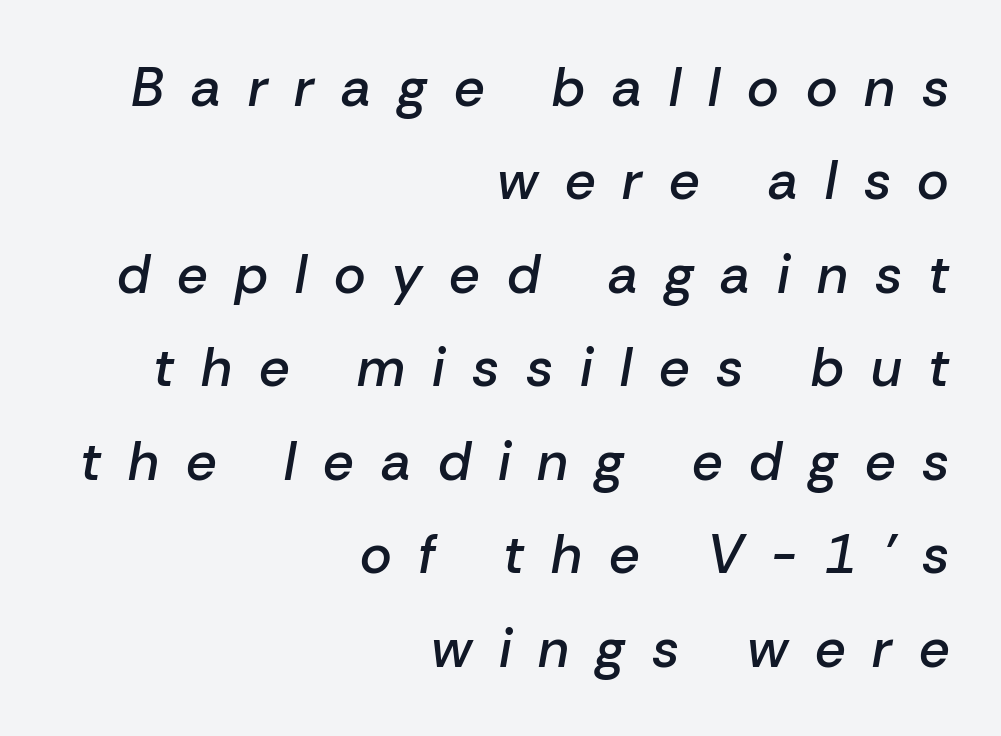
Strokes here are thickened, but only to semibold level. The paragraph shown leans on its right margin. Italic: yes, the glyphs are oblique. Someone cranked the tracking dial way up on this one. A typesetter would call this proportional, since set widths differ per character. Check under the words: just untouched page.
